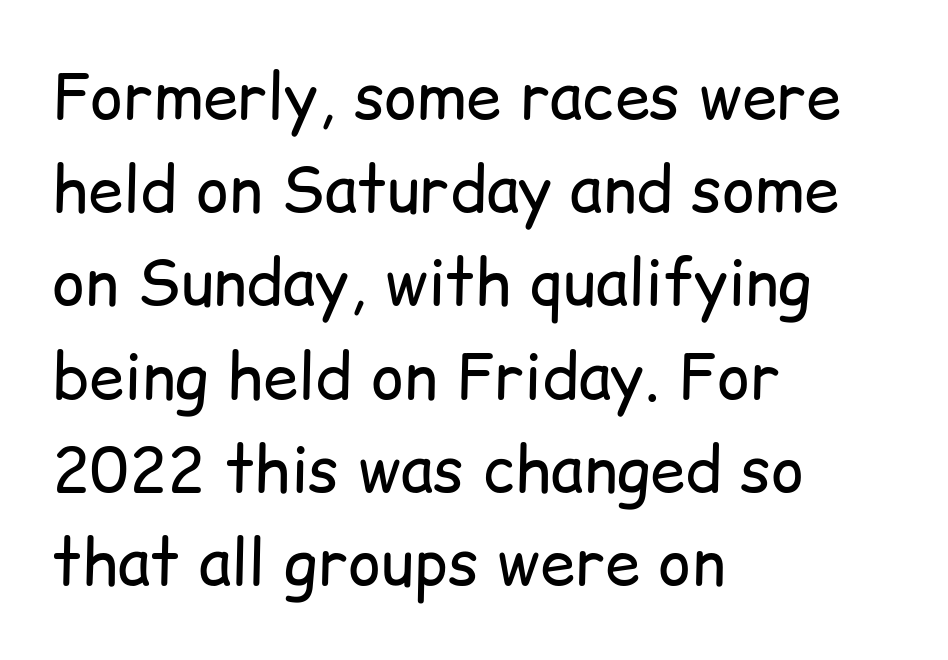
The image shows 63 px regular-weight sans-serif type, upright; set left-aligned, normal line spacing (1.48x), normal letter spacing, not underlined; low stroke contrast and a medium x-height.
